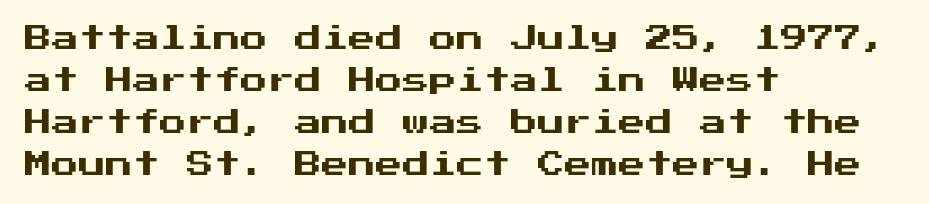
The image shows 27 px text type, upright; set left-aligned, normal line spacing (1.56x), normal letter spacing, not underlined.
